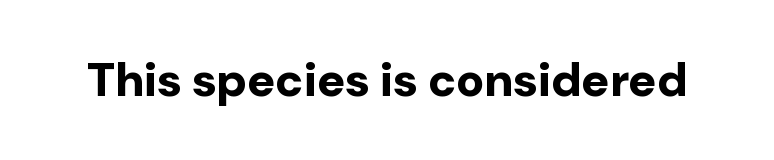
{"serif": "no", "italic": "no", "bold": "yes", "weight": "bold", "width": "normal", "stroke_contrast": "low", "x_height": "medium", "monospaced": "no", "underline": "no", "letter_spacing": "normal", "letter_spacing_em": 0.0, "glyph_px": 47}
